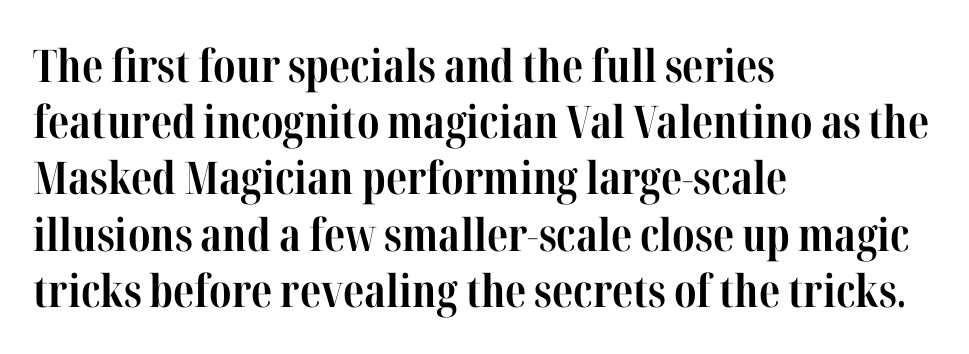
The image shows 45 px bold, condensed serif type, upright; set left-aligned, normal line spacing (1.25x), normal letter spacing, not underlined; high stroke contrast and a medium x-height.
